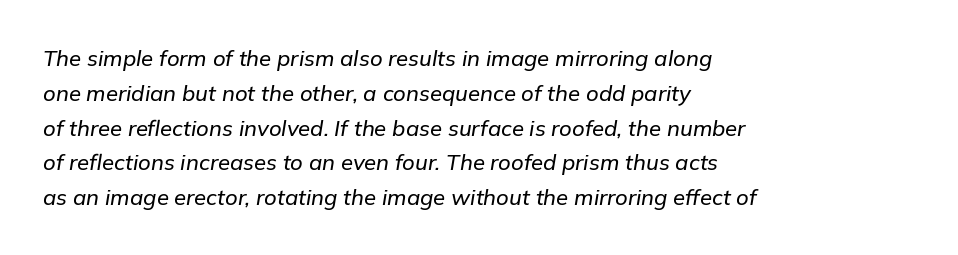
The image shows 22 px text type, italic (leaning right); set left-aligned, normal line spacing (1.58x), normal letter spacing, not underlined.
